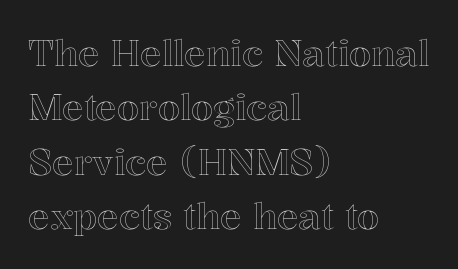
{"italic": "no", "width": "normal", "x_height": "medium", "monospaced": "no", "underline": "no", "align": "left", "line_spacing": "normal", "line_spacing_ratio": 1.51, "letter_spacing": "normal", "letter_spacing_em": 0.0, "glyph_px": 36}
